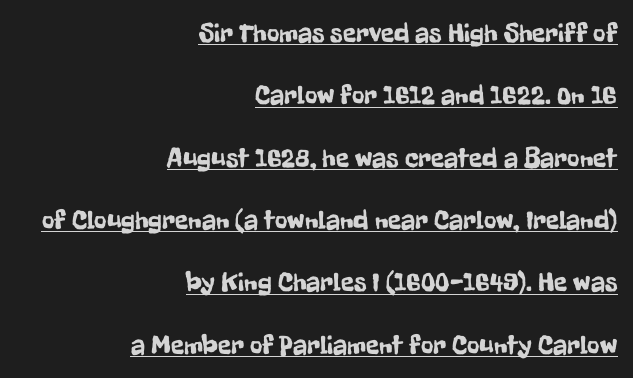
What decoration does the sample have? An underline. The compositor pushed each line to the right boundary. A typesetter would call this zero additional tracking. Every character sits straight up, as roman type does. The block of text is sparse from top to bottom, with ample space between rows.
